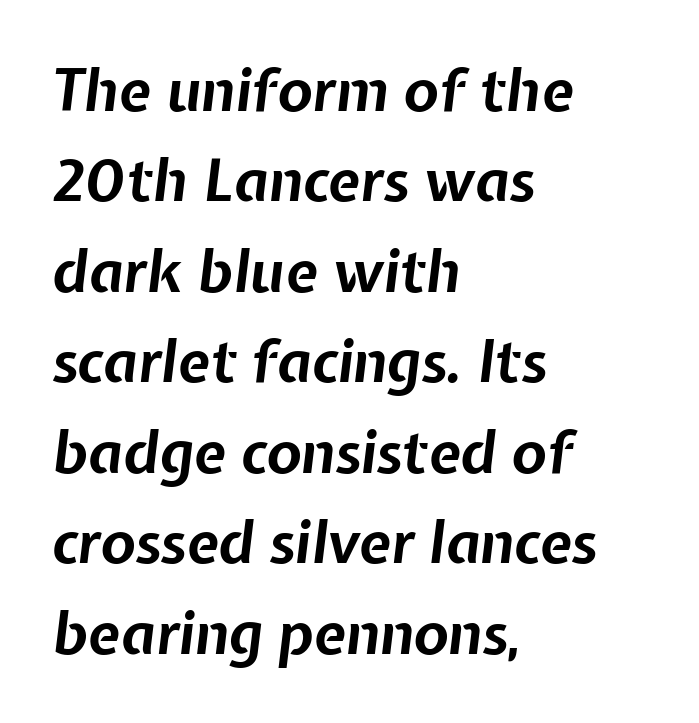
Notice how descenders clear the ascenders below comfortably — that's standard leading. Descender tails drop into unmarked territory. All the whitespace from short lines collects on the right. The letters advance in unequal steps, a hallmark of proportional type. In terms of letterspacing, this is plain default setting.
